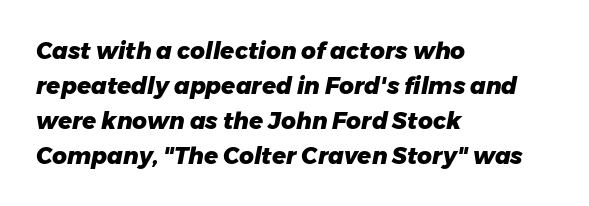
{"italic": "yes", "lean": "right", "slant_degrees": 11, "bold": "yes", "underline": "no", "align": "left", "line_spacing": "normal", "line_spacing_ratio": 1.52, "letter_spacing": "normal", "letter_spacing_em": 0.0, "glyph_px": 23}
